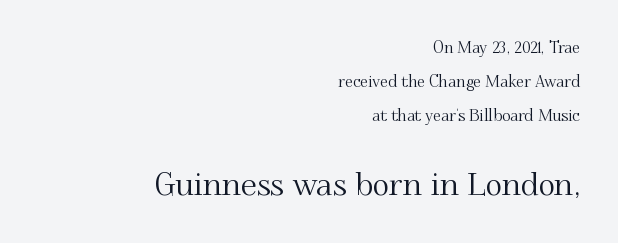
Q: Is the text italic (slanted)? A: No, it is upright.
Q: Is the typeface a serif or a sans-serif typeface? A: Serif.
Q: Is the text underlined? A: No.
Q: How is the paragraph aligned? A: Right-aligned.
Q: Is the spacing between letters normal or unusually wide? A: Normal.
Q: Is the spacing between lines tight, normal or loose? A: Loose.
Q: Which block of text is set in a larger size, the first (top) or the second (bottom)? A: The second (bottom) one.
Q: Width (condensed, normal, or wide)? A: Normal.
Q: Stroke contrast? A: Medium.
Q: x-height? A: Small.
Q: Monospaced? A: No.
